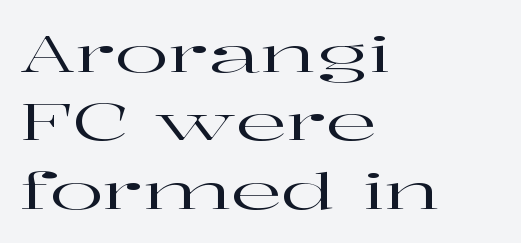
Q: Is the text italic (slanted)? A: No, it is upright.
Q: Is the typeface a serif or a sans-serif typeface? A: Serif.
Q: Is the text underlined? A: No.
Q: How is the paragraph aligned? A: Left-aligned.
Q: Is the spacing between letters normal or unusually wide? A: Normal.
Q: Is the spacing between lines tight, normal or loose? A: Normal.
Q: Width (condensed, normal, or wide)? A: Wide.
Q: Stroke contrast? A: High.
Q: x-height? A: Medium.
Q: Monospaced? A: No.
